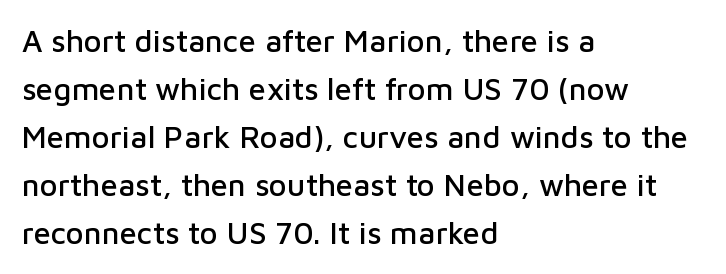
Posture: vertical. Check where the strokes stop: nothing finishes them off — pure sans. A typesetter would call this proportional, since set widths differ per character. The letterforms sit shoulder to shoulder at normal distance. In terms of leading, this rendering sits right in the middle. Underlining? Definitely not there.
